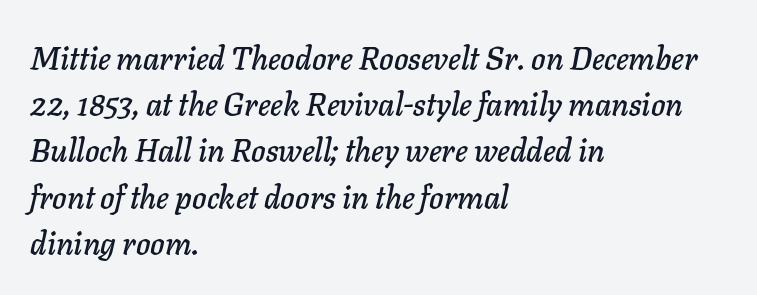
Proportional: the letters do not fall into vertical columns. The text block is weighted toward the left margin, trailing off unevenly rightward. The baseline area is clear. The line-height multiplier appears to be the usual default.
